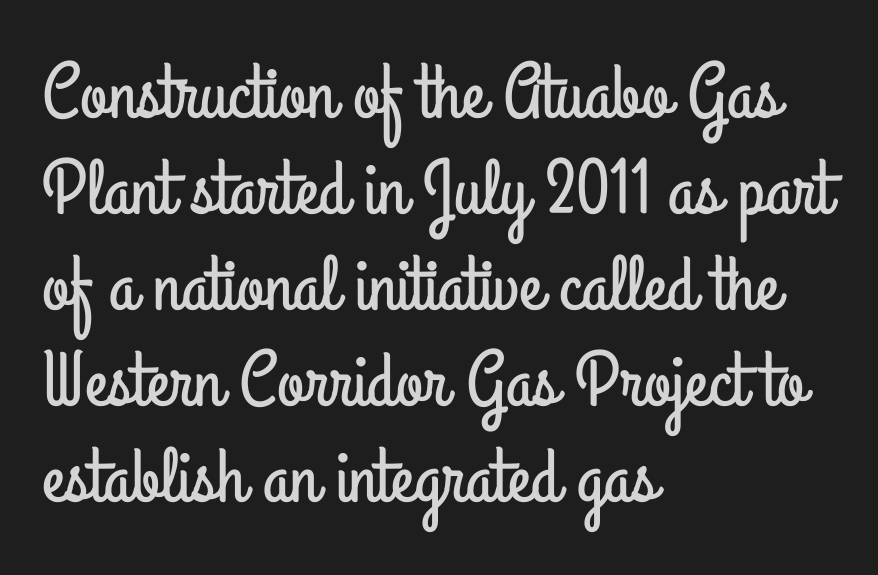
The image shows 78 px condensed sans-serif type, upright; set left-aligned, line spacing 1.23x, normal letter spacing, not underlined; low stroke contrast and a small x-height.
